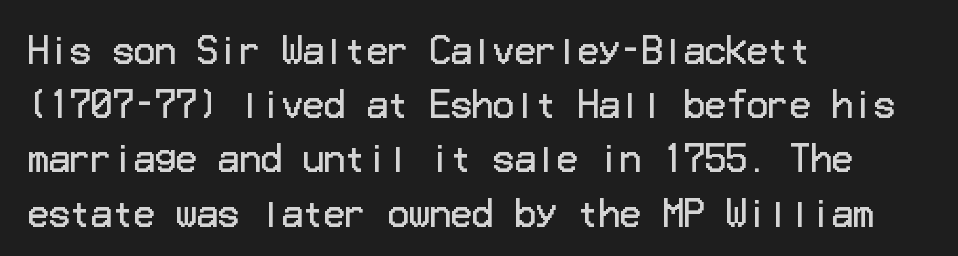
{"serif": "no", "italic": "no", "bold": "no", "weight": "regular", "width": "normal", "stroke_contrast": "low", "x_height": "medium", "underline": "no", "align": "left", "line_spacing": "normal", "line_spacing_ratio": 1.55, "letter_spacing": "normal", "letter_spacing_em": 0.0, "glyph_px": 35}
